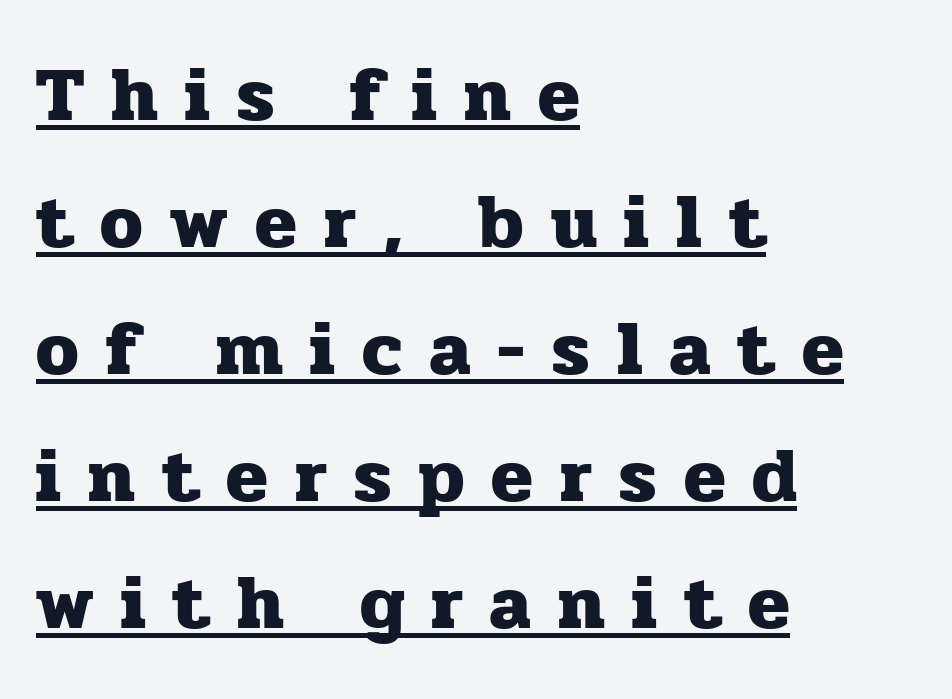
Q: Is the text bold? A: Yes.
Q: Is the text italic (slanted)? A: No, it is upright.
Q: Is the typeface a serif or a sans-serif typeface? A: Serif.
Q: Is the text underlined? A: Yes.
Q: How is the paragraph aligned? A: Left-aligned.
Q: Is the spacing between letters normal or unusually wide? A: Unusually wide.
Q: Is the spacing between lines tight, normal or loose? A: Normal.
Q: Width (condensed, normal, or wide)? A: Normal.
Q: Stroke contrast? A: Low.
Q: x-height? A: Medium.
Q: Monospaced? A: No.
